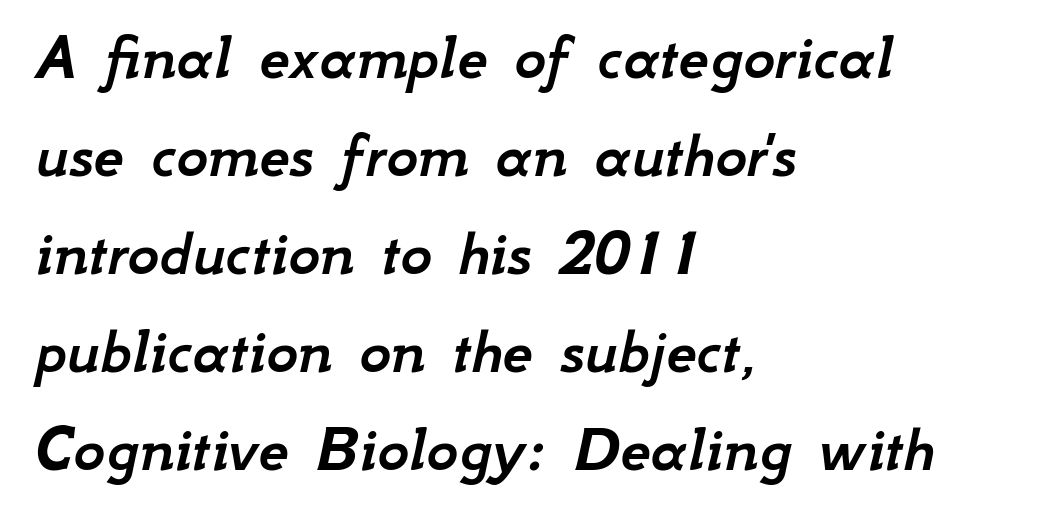
{"italic": "yes", "lean": "right", "slant_degrees": 12, "width": "normal", "stroke_contrast": "low", "x_height": "small", "monospaced": "no", "underline": "no", "align": "left", "line_spacing": "normal", "line_spacing_ratio": 1.44, "letter_spacing": "normal", "letter_spacing_em": 0.0, "glyph_px": 68}
